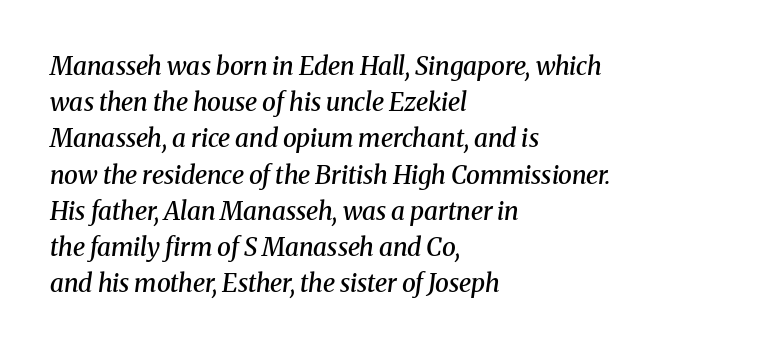
Q: Is the text bold? A: Semi-bold.
Q: Is the text italic (slanted)? A: Yes, it leans right by about 8 degrees.
Q: Is the text underlined? A: No.
Q: How is the paragraph aligned? A: Left-aligned.
Q: Is the spacing between letters normal or unusually wide? A: Normal.
Q: Is the spacing between lines tight, normal or loose? A: Normal.
